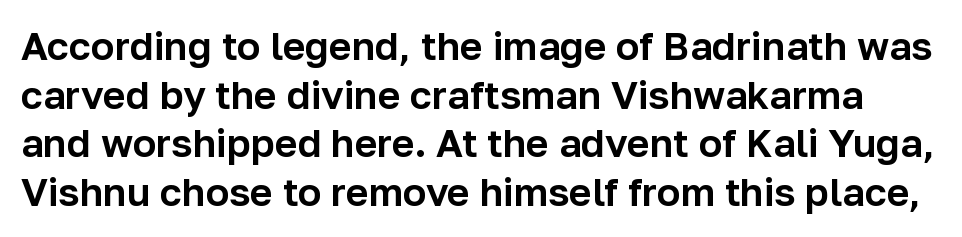
{"serif": "no", "italic": "no", "width": "normal", "stroke_contrast": "low", "x_height": "medium", "monospaced": "no", "underline": "no", "line_spacing": "normal", "line_spacing_ratio": 1.25, "letter_spacing": "normal", "letter_spacing_em": 0.0, "glyph_px": 39}
